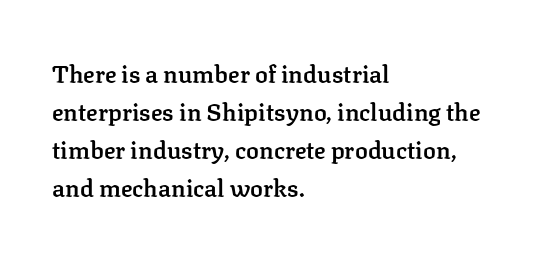
{"italic": "no", "bold": "semi", "underline": "no", "align": "left", "line_spacing": "normal", "line_spacing_ratio": 1.58, "letter_spacing": "normal", "letter_spacing_em": 0.0, "glyph_px": 24}
